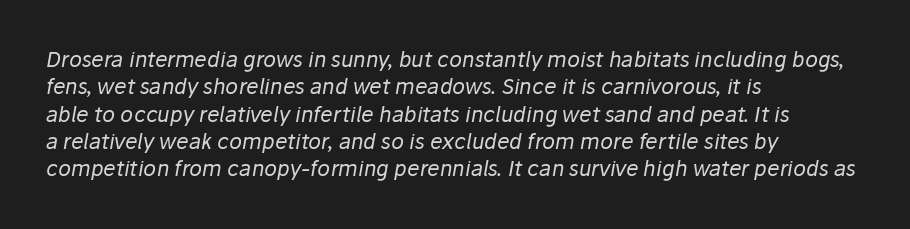
The image shows 21 px text type, italic (leaning right); set left-aligned, normal line spacing (1.3x), normal letter spacing, not underlined.
